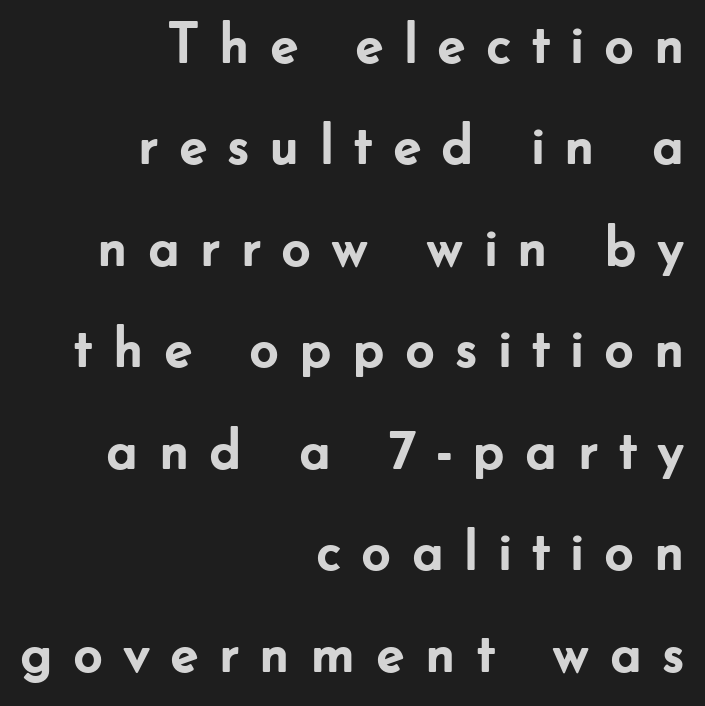
The space directly below the letters is spotless. Varying glyph widths throughout — classic text-font behaviour. This sample uses an upright cut, with every glyph sitting square on the baseline. No feet cap the strokes, marking this as sans-serif type. Display-style spreading of the glyphs; the letterfit is very open. The characters look thick and weighty, a clear bold.
